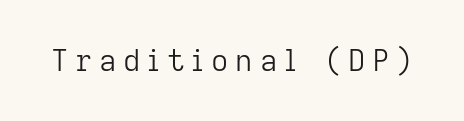
The image shows 30 px light sans-serif type, upright; set unusually wide letter spacing (+0.23 em), not underlined; low stroke contrast and a medium x-height.
